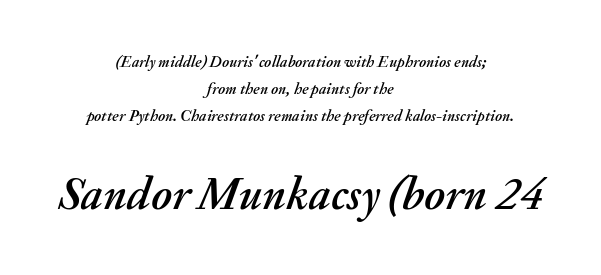
Q: Is the text italic (slanted)? A: Yes, it leans right by about 20 degrees.
Q: Is the text underlined? A: No.
Q: How is the paragraph aligned? A: Centered.
Q: Is the spacing between letters normal or unusually wide? A: Normal.
Q: Is the spacing between lines tight, normal or loose? A: Normal.
Q: Which block of text is set in a larger size, the first (top) or the second (bottom)? A: The second (bottom) one.
Q: Width (condensed, normal, or wide)? A: Normal.
Q: Stroke contrast? A: Medium.
Q: x-height? A: Small.
Q: Monospaced? A: No.
